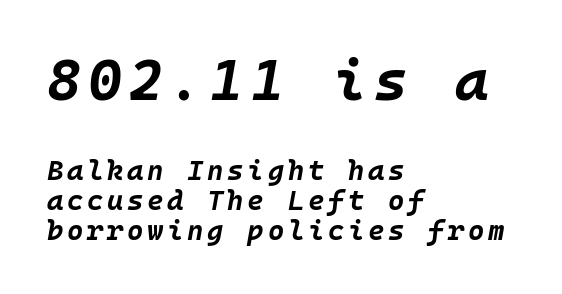
The image shows 57 px bold type, italic (leaning right); set left-aligned, tight line spacing (1.07x), not underlined; the first (top) block is 2.04x larger; low stroke contrast and a large x-height.
